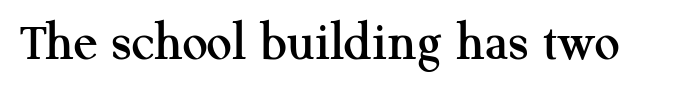
The image shows 56 px serif type, upright; set normal letter spacing, not underlined; medium stroke contrast and a medium x-height.
